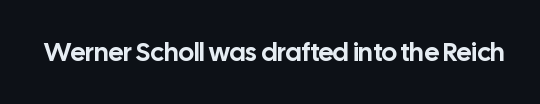
Q: Is the text italic (slanted)? A: No, it is upright.
Q: Is the text underlined? A: No.
Q: Is the spacing between letters normal or unusually wide? A: Normal.
